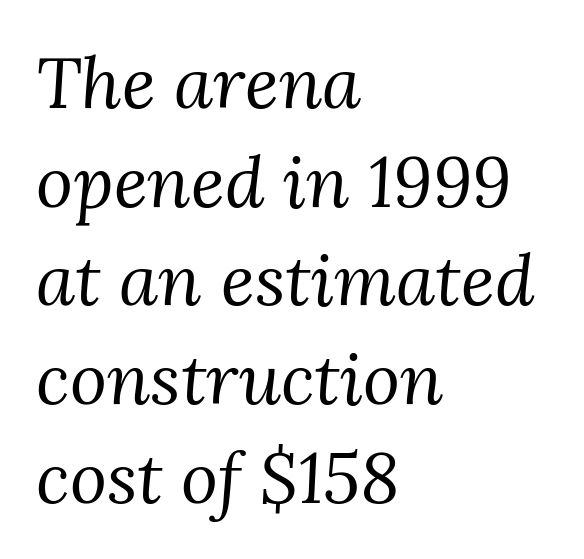
Q: Is the text bold? A: No.
Q: Is the text italic (slanted)? A: Yes, it leans right by about 3 degrees.
Q: Is the typeface a serif or a sans-serif typeface? A: Serif.
Q: Is the text underlined? A: No.
Q: How is the paragraph aligned? A: Left-aligned.
Q: Is the spacing between letters normal or unusually wide? A: Normal.
Q: Is the spacing between lines tight, normal or loose? A: Normal.
Q: Width (condensed, normal, or wide)? A: Normal.
Q: Stroke contrast? A: Medium.
Q: x-height? A: Medium.
Q: Monospaced? A: No.
